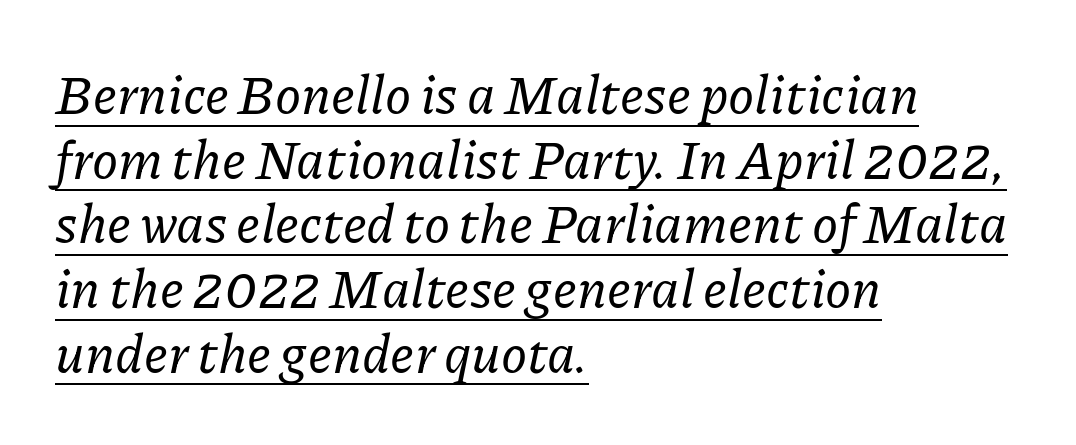
This sample has the flowing, uneven cadence of proportional lettering. Horizontal alignment here is leftward, the default for most running prose. Notice how a bar underscores the lettering throughout. The typography opts for an oblique posture over an upright one.
